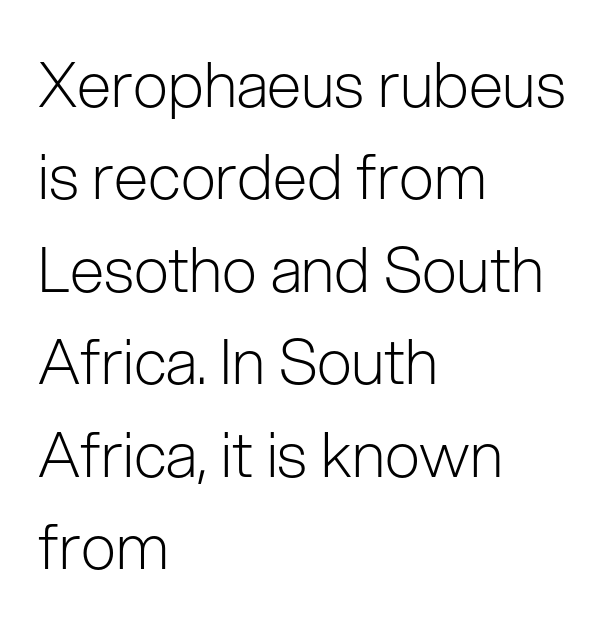
The strokes carry an ordinary text weight at most. Casual observation: everything's shoved over to the left. Varying glyph widths throughout — classic text-font behaviour. Nobody drew a line under any word here. Unlike italic type, these characters show no tilt at all. Font category for this specimen: sans-serif.
